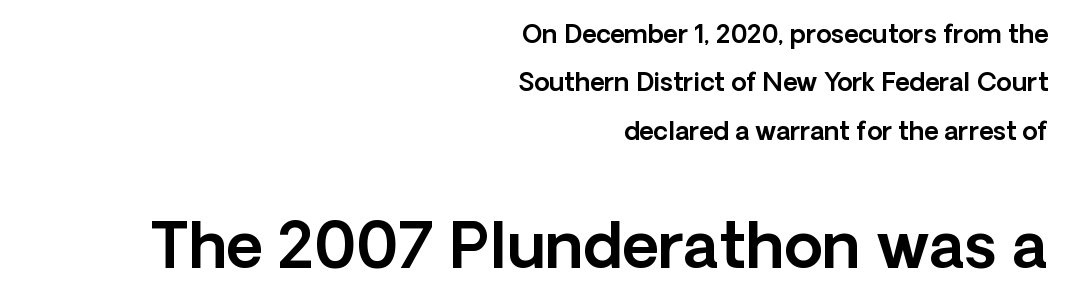
The text block is weighted toward the right margin, trailing off unevenly leftward. Note the varied advance widths — an 'i' is clearly narrower than an 'm'. Only glyphs here, with clear space below each row. Observe the absence of serifs on each vertical stroke in this sample. In terms of posture, this sample is upright.
